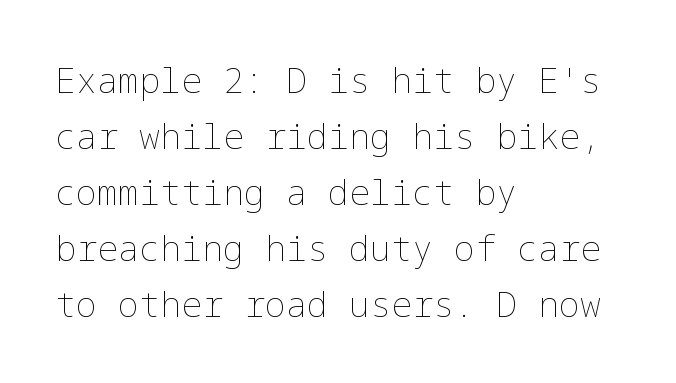
{"italic": "no", "bold": "no", "weight": "thin", "width": "normal", "stroke_contrast": "low", "x_height": "medium", "underline": "no", "align": "left", "line_spacing": "normal", "line_spacing_ratio": 1.6, "letter_spacing": "normal", "letter_spacing_em": 0.0, "glyph_px": 35}
